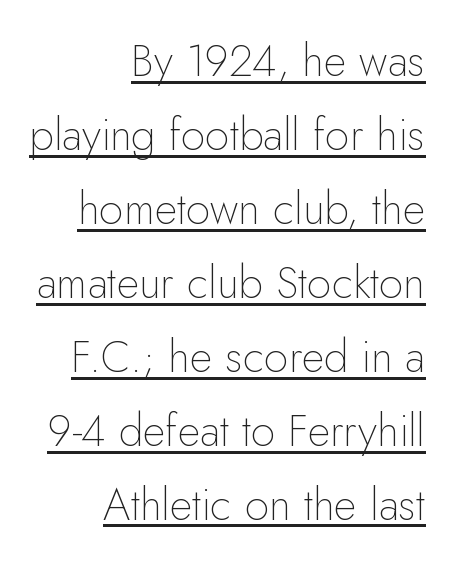
The image shows 44 px thin sans-serif type, upright; set right-aligned, normal line spacing (1.68x), normal letter spacing, underlined; low stroke contrast and a small x-height.
